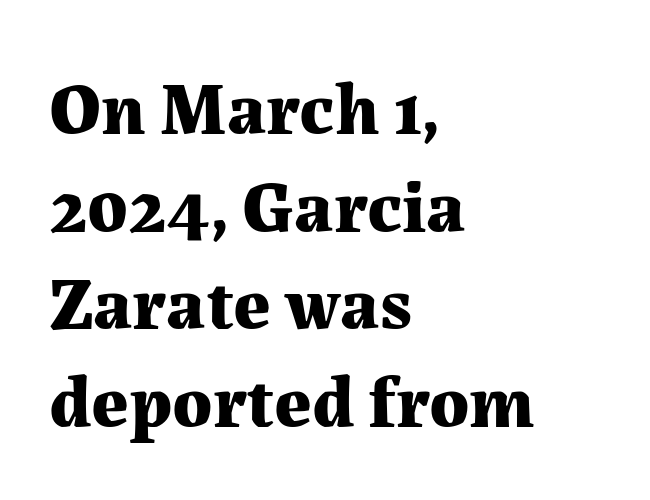
The face used here is rendered with its standard letterfit. Left-aligned paragraph, ragged on the right. Clear beneath every line of the passage. Posture: vertical. Yep, those are serifs on the letters. Heft: maximum for text — a bold.
